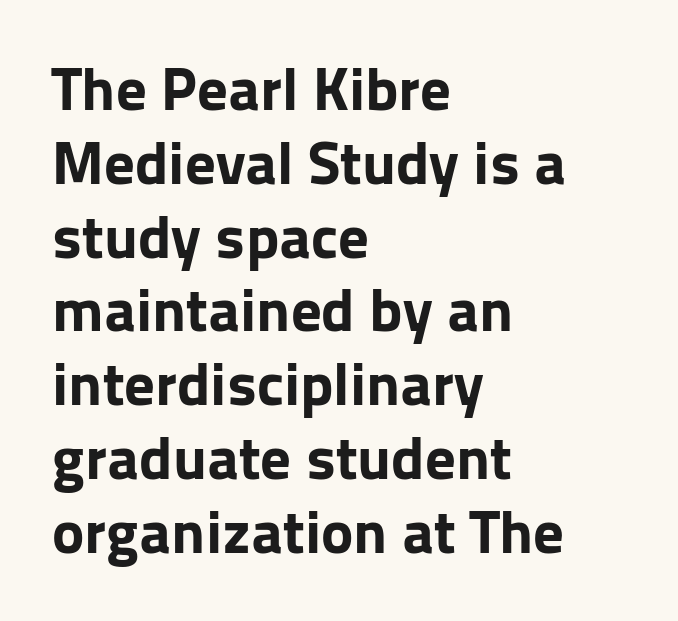
{"serif": "no", "italic": "no", "bold": "yes", "weight": "bold", "width": "normal", "stroke_contrast": "low", "x_height": "medium", "monospaced": "no", "underline": "no", "align": "left", "line_spacing_ratio": 1.21, "letter_spacing": "normal", "letter_spacing_em": 0.0, "glyph_px": 61}
